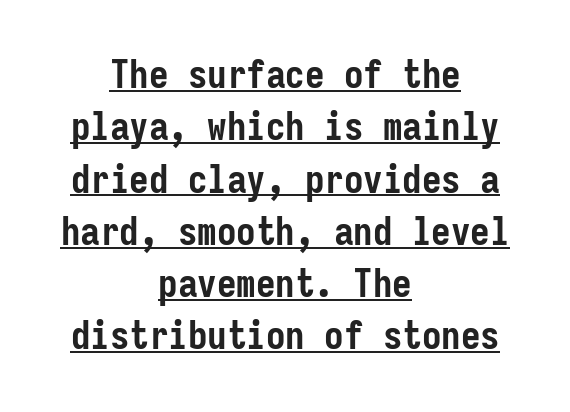
Serifs: no, the terminals of the letterforms are clean. Notice how thick the strokes are: this is what a full bold looks like. This sample has the even, mechanical cadence of fixed-width lettering. If you drew a line through each stem, it would be perfectly vertical.
